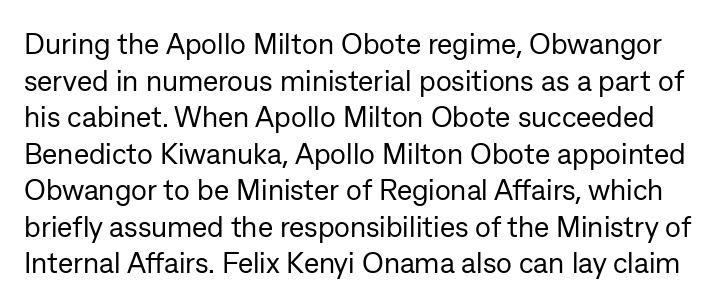
The image shows 29 px regular-weight sans-serif type, upright; set normal line spacing (1.26x), normal letter spacing, not underlined; low stroke contrast and a medium x-height.
